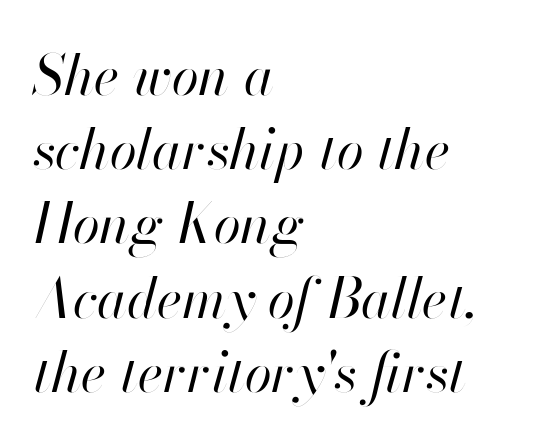
Q: Is the text bold? A: No.
Q: Is the text italic (slanted)? A: Yes, it leans right by about 13 degrees.
Q: Is the text underlined? A: No.
Q: How is the paragraph aligned? A: Left-aligned.
Q: Is the spacing between letters normal or unusually wide? A: Normal.
Q: Is the spacing between lines tight, normal or loose? A: Normal.
Q: Width (condensed, normal, or wide)? A: Normal.
Q: Stroke contrast? A: High.
Q: x-height? A: Small.
Q: Monospaced? A: No.
